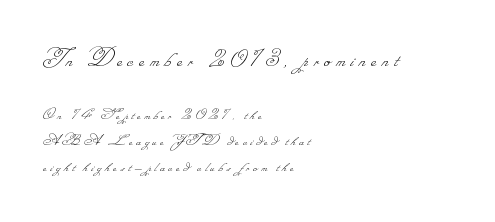
Q: Is the text bold? A: No.
Q: Is the text underlined? A: No.
Q: How is the paragraph aligned? A: Left-aligned.
Q: Is the spacing between letters normal or unusually wide? A: Unusually wide.
Q: Is the spacing between lines tight, normal or loose? A: Normal.
Q: Which block of text is set in a larger size, the first (top) or the second (bottom)? A: The first (top) one.
